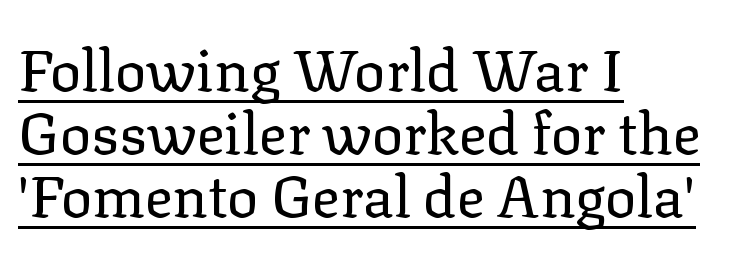
{"serif": "yes", "italic": "no", "bold": "no", "weight": "regular", "width": "normal", "stroke_contrast": "low", "x_height": "medium", "monospaced": "no", "underline": "yes", "align": "left", "line_spacing": "tight", "line_spacing_ratio": 1.09, "letter_spacing": "normal", "letter_spacing_em": 0.0, "glyph_px": 58}
